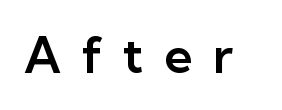
Q: Is the text italic (slanted)? A: No, it is upright.
Q: Is the typeface a serif or a sans-serif typeface? A: Sans-serif.
Q: Is the text underlined? A: No.
Q: Is the spacing between letters normal or unusually wide? A: Unusually wide.
Q: Width (condensed, normal, or wide)? A: Normal.
Q: Stroke contrast? A: Low.
Q: x-height? A: Medium.
Q: Monospaced? A: No.
